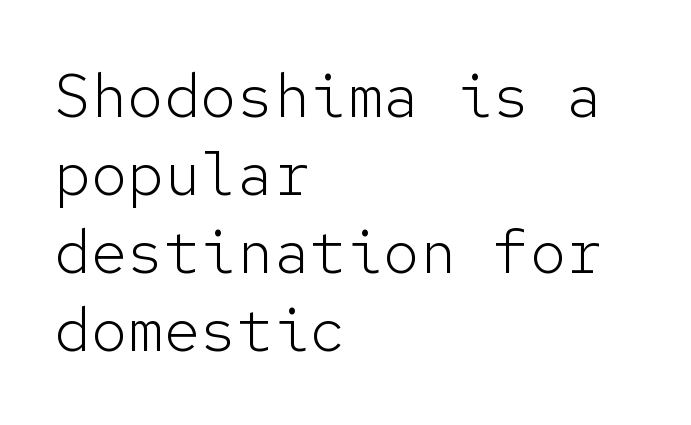
No italicization has been applied; the sample stays upright. There is no visible air inserted between adjacent glyphs. Notice how the passage keeps a crisp vertical edge on the left only. The face used here is monospaced, like something from a code editor.
